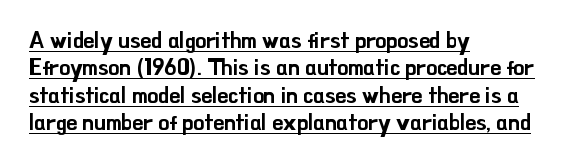
{"italic": "no", "underline": "yes", "align": "left", "line_spacing": "normal", "line_spacing_ratio": 1.25, "letter_spacing": "normal", "letter_spacing_em": 0.0, "glyph_px": 22}
